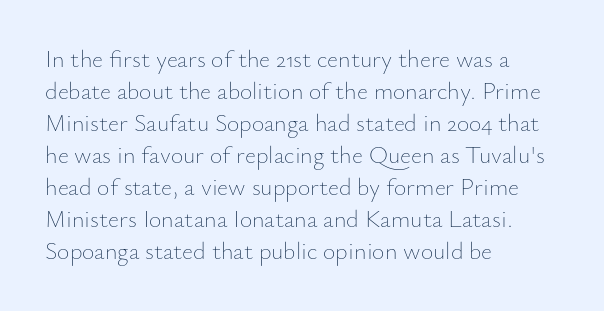
Q: Is the text bold? A: No.
Q: Is the text italic (slanted)? A: No, it is upright.
Q: Is the text underlined? A: No.
Q: How is the paragraph aligned? A: Left-aligned.
Q: Is the spacing between letters normal or unusually wide? A: Normal.
Q: Is the spacing between lines tight, normal or loose? A: Normal.
